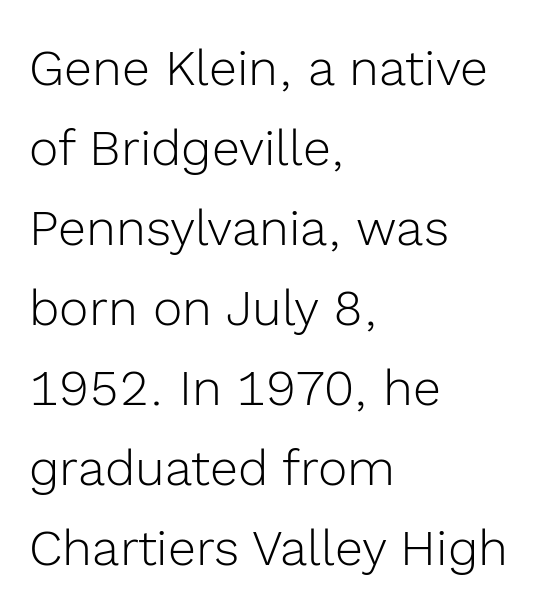
Every stem runs plumb, perpendicular to the baseline. Quick note: interline space is typical. Horizontal alignment here is leftward, the default for most running prose. Type without underlining. The characters are drawn with everyday or finer stroke widths.
